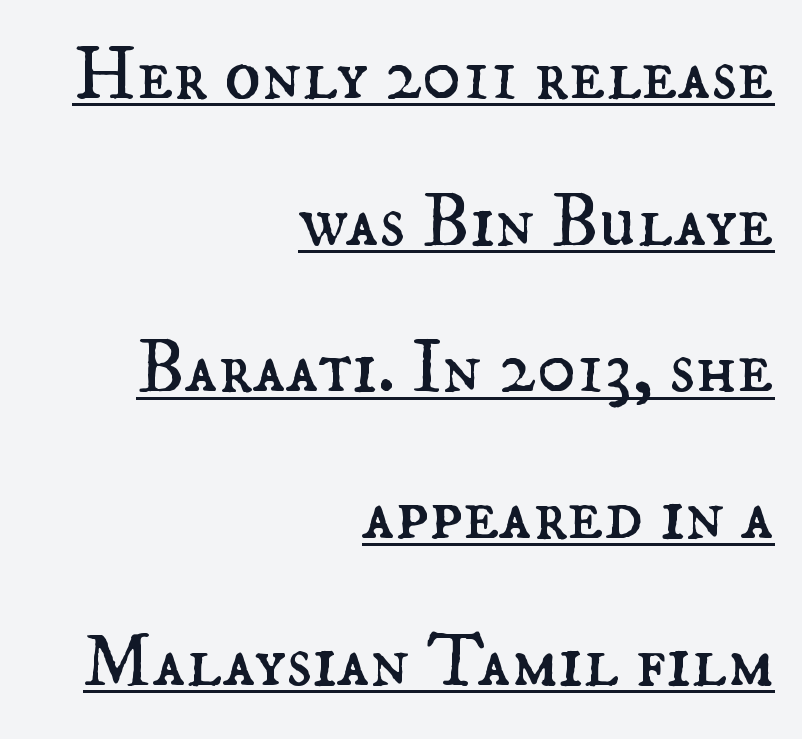
Q: Is the text bold? A: No.
Q: Is the text italic (slanted)? A: No, it is upright.
Q: Is the text underlined? A: Yes.
Q: How is the paragraph aligned? A: Right-aligned.
Q: Is the spacing between letters normal or unusually wide? A: Normal.
Q: Is the spacing between lines tight, normal or loose? A: Loose.
Q: Width (condensed, normal, or wide)? A: Normal.
Q: Stroke contrast? A: Medium.
Q: x-height? A: Small.
Q: Monospaced? A: No.
